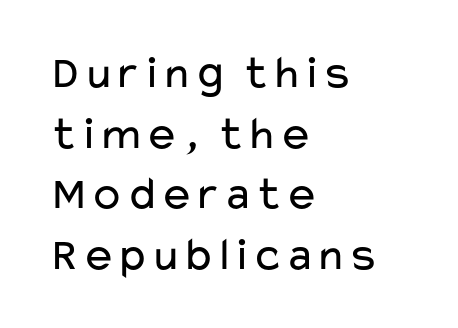
The image shows 47 px regular-weight, wide sans-serif type, upright; set left-aligned, normal line spacing (1.29x), normal letter spacing, not underlined; low stroke contrast and a medium x-height.
